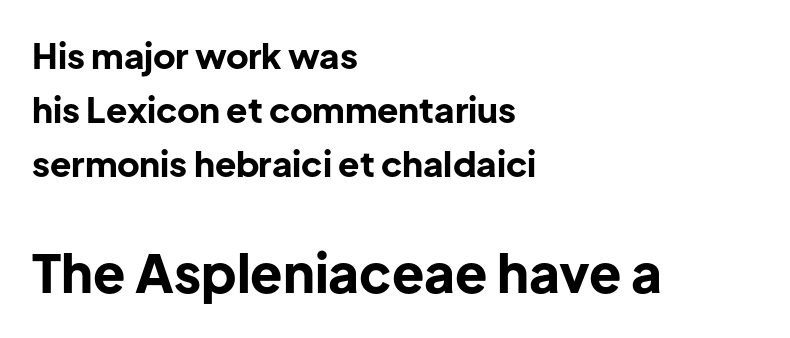
The image shows 53 px bold sans-serif type, upright; set left-aligned, normal line spacing (1.55x), normal letter spacing, not underlined; the second (bottom) block is 1.51x larger; low stroke contrast and a medium x-height.
